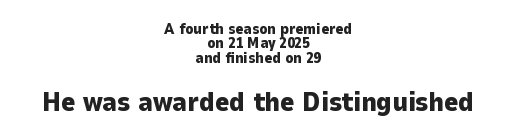
The whitespace from short lines is split evenly between both sides. Caption: bold face, heavy strokes. Just letters on the line, the space beneath them empty. The vertical gap from one line to the next is small. Nobody touched the tracking dial on this one. You can tell it's not italic because the verticals are truly vertical.
